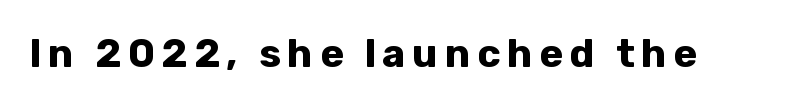
The image shows 40 px bold sans-serif type, upright; set not underlined; low stroke contrast and a medium x-height.
